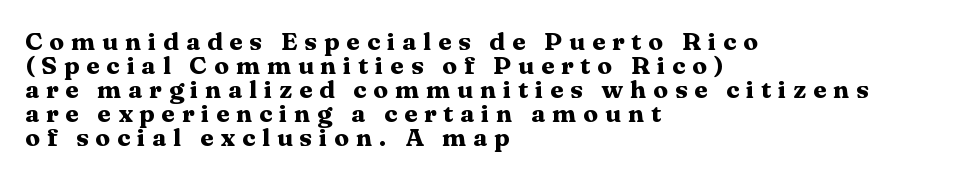
The image shows 25 px bold type, upright; set left-aligned, tight line spacing (0.96x), unusually wide letter spacing (+0.27 em), not underlined.
